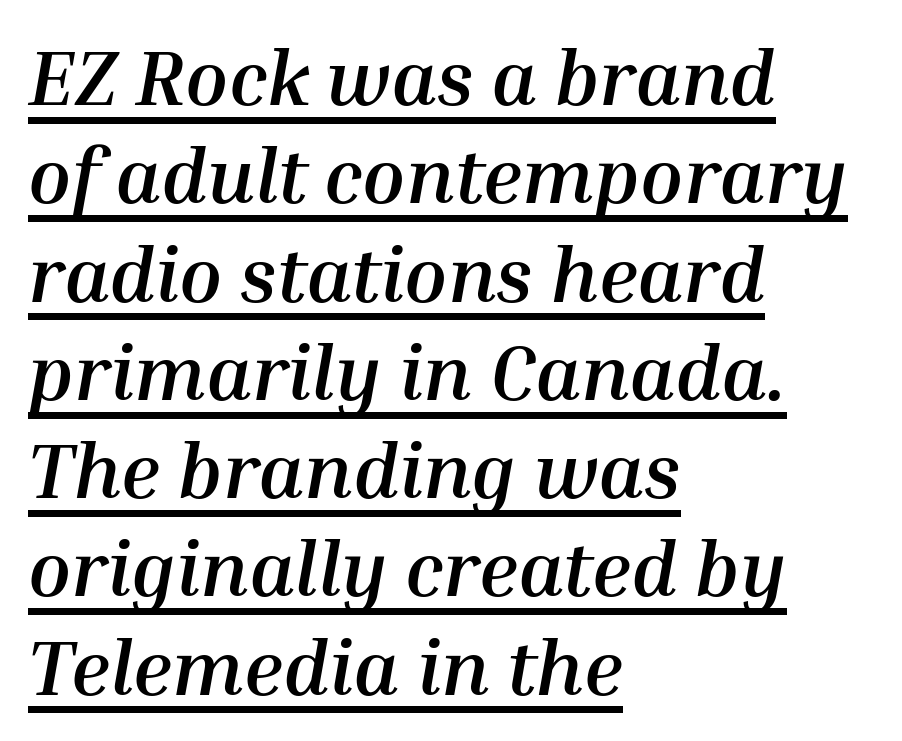
{"italic": "yes", "lean": "right", "slant_degrees": 10, "bold": "yes", "weight": "semibold", "width": "normal", "stroke_contrast": "medium", "x_height": "medium", "monospaced": "no", "underline": "yes", "align": "left", "line_spacing": "normal", "line_spacing_ratio": 1.26, "letter_spacing": "normal", "letter_spacing_em": 0.0, "glyph_px": 78}
